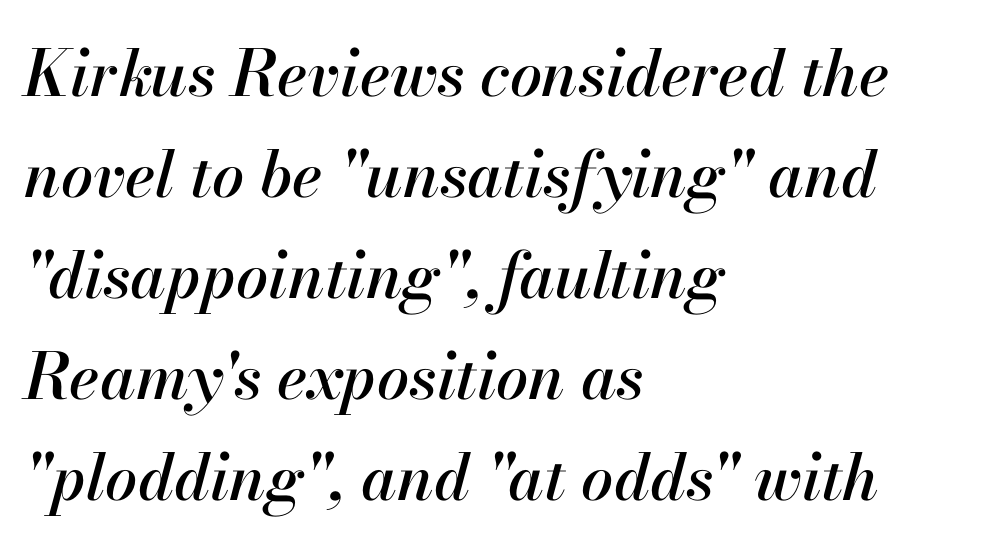
Vertically, the passage feels balanced, rows spaced as you'd expect. Do the characters align in a grid? No, the font is proportional. Italic: yes, the glyphs are oblique. Line starts are locked; line ends wander. Letter spacing: default.
